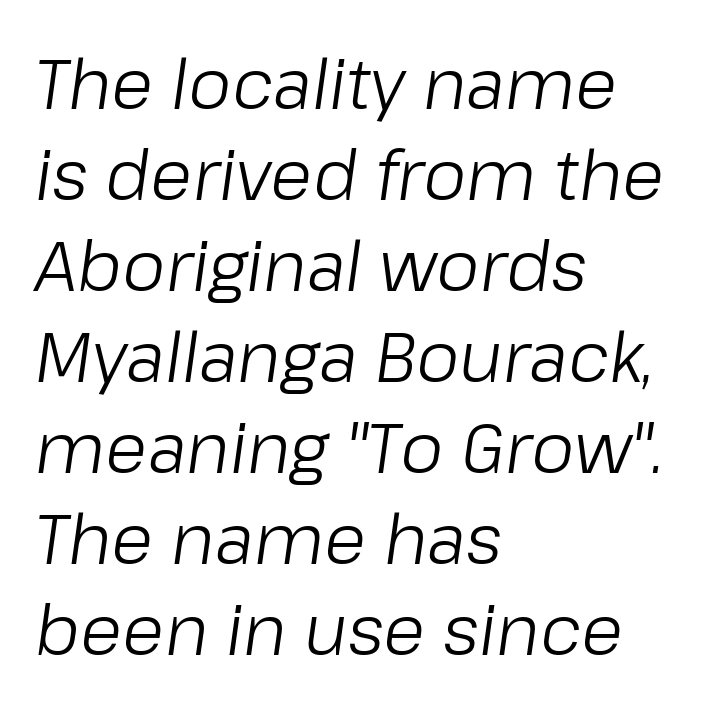
The image shows 69 px light type, italic (leaning right); set left-aligned, normal line spacing (1.32x), normal letter spacing, not underlined; low stroke contrast and a medium x-height.
